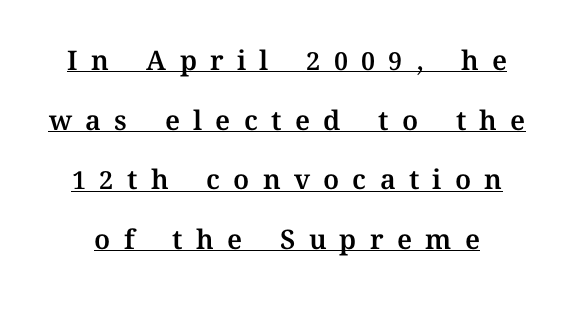
Q: Is the text italic (slanted)? A: No, it is upright.
Q: Is the text underlined? A: Yes.
Q: Is the spacing between letters normal or unusually wide? A: Unusually wide.
Q: Is the spacing between lines tight, normal or loose? A: Loose.
